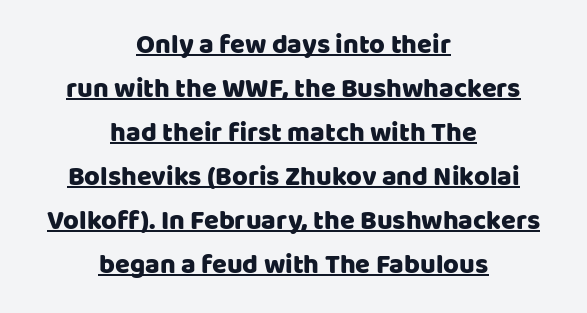
{"italic": "no", "underline": "yes", "align": "center", "line_spacing": "normal", "line_spacing_ratio": 1.63, "letter_spacing": "normal", "letter_spacing_em": 0.0, "glyph_px": 27}
